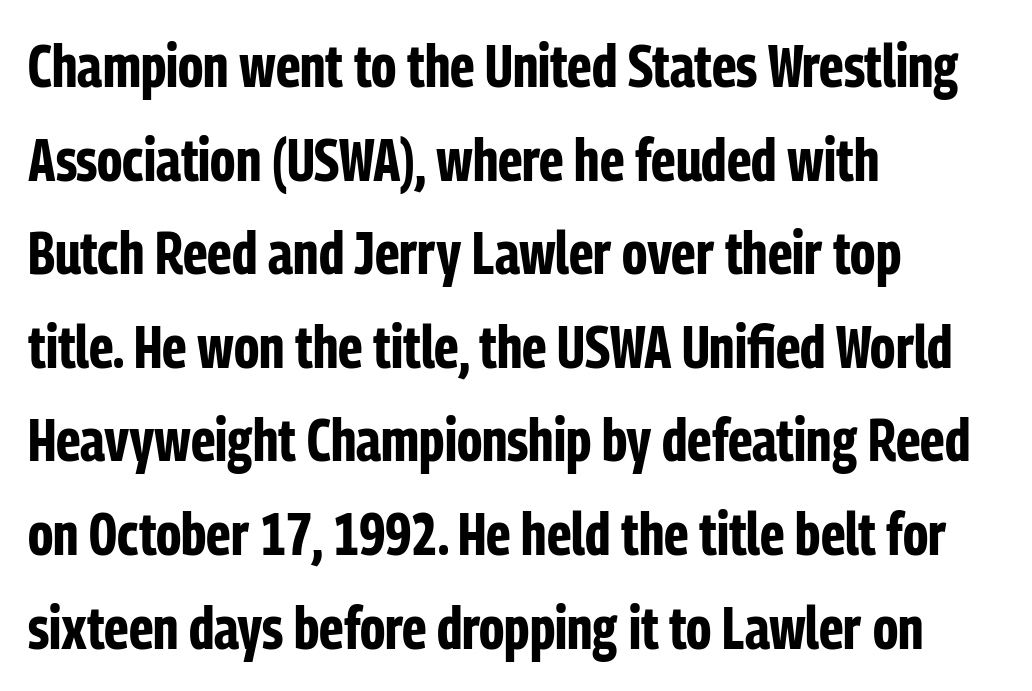
These lines stack with their left ends in a neat column. The face used here is a sans, in the tradition of grotesques and geometrics. Varying glyph widths throughout — classic text-font behaviour. Strong, thick strokes mark this as bold type. Underlining? Definitely not there. A normal amount of white space separates one row of letters from the next.
